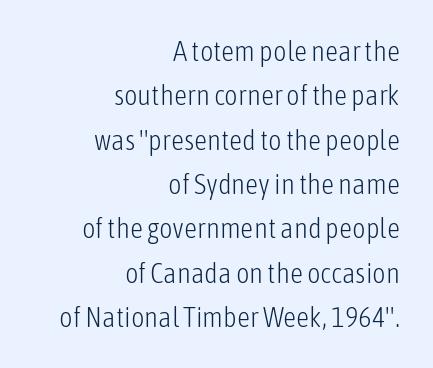
The image shows 29 px light, condensed sans-serif type, upright; set right-aligned, normal line spacing (1.53x), normal letter spacing, not underlined; low stroke contrast and a medium x-height.
